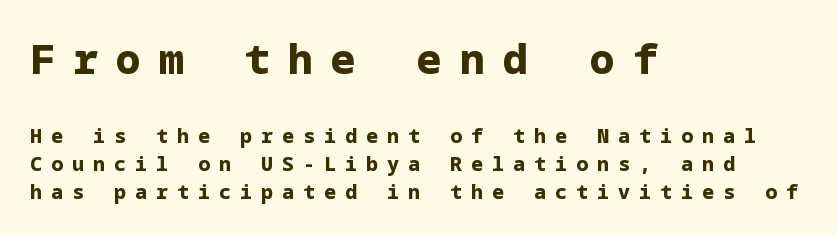
Line beginnings align vertically; line endings do not. The more generous point size was reserved for the upper chunk. In terms of posture, this sample is upright. Plenty of ink on the page — the face is bold. Typographically, this falls in the sans-serif category. Vertical spacing — default.
